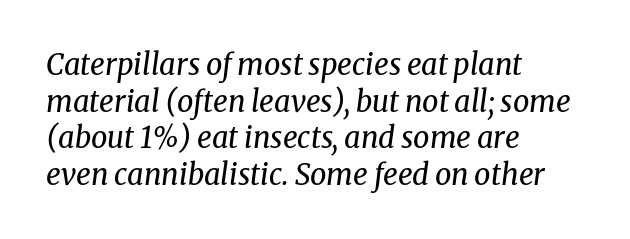
{"serif": "yes", "italic": "yes", "lean": "right", "slant_degrees": 8, "bold": "no", "weight": "regular", "width": "normal", "stroke_contrast": "medium", "x_height": "medium", "monospaced": "no", "underline": "no", "align": "left", "line_spacing": "normal", "line_spacing_ratio": 1.26, "letter_spacing": "normal", "letter_spacing_em": 0.0, "glyph_px": 29}
